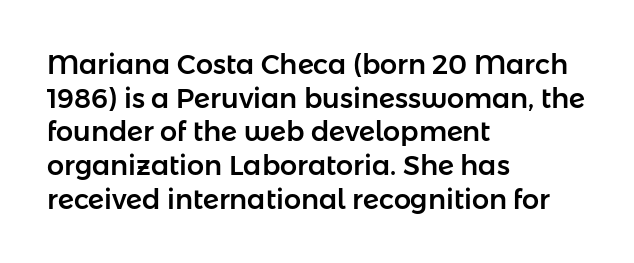
{"italic": "no", "underline": "no", "align": "left", "line_spacing": "normal", "line_spacing_ratio": 1.25, "letter_spacing": "normal", "letter_spacing_em": 0.0, "glyph_px": 27}
